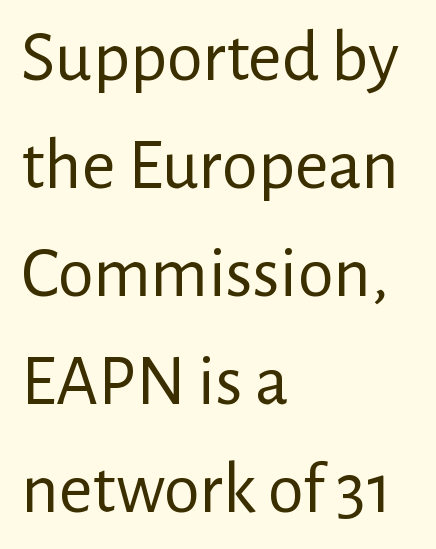
The lines in this sample share a left origin and differ only in where they stop. The type family on display is of the sans-serif kind. The face used here is proportionally spaced, like ordinary book or web type. The characters are drawn with everyday or finer stroke widths. Inter-character spacing is left at the font's built-in metrics.
